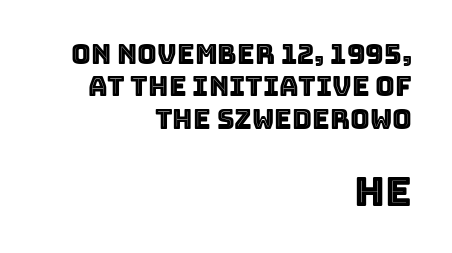
The image shows 41 px text type, upright; set right-aligned, line spacing 1.2x, normal letter spacing, not underlined; the second (bottom) block is 1.52x larger; a large x-height.
